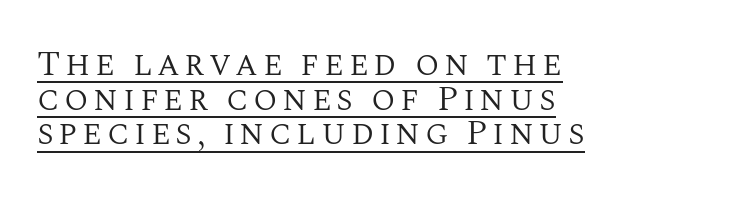
Here the designer chose a conventional face with non-uniform glyph widths. This block would grow much taller if given ordinary leading; it's compressed now. In terms of letterform style, serifs are clearly present. Compared with a centered layout, this one pins lines to the left instead. The characters are drawn with everyday or finer stroke widths. This sample uses an upright cut, with every glyph sitting square on the baseline.
